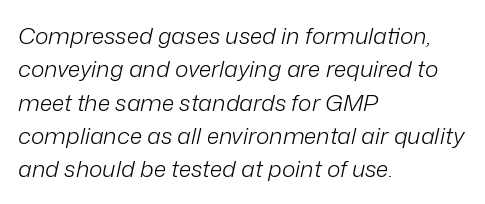
The image shows 23 px text type, italic (leaning right); set left-aligned, normal line spacing (1.45x), normal letter spacing, not underlined.
